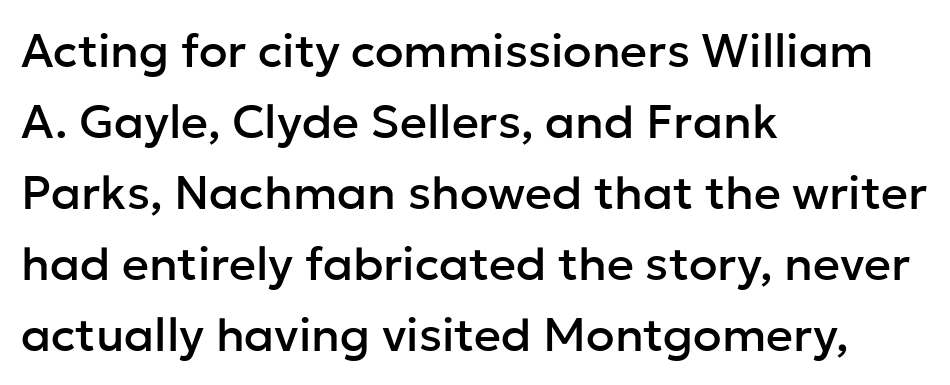
{"serif": "no", "italic": "no", "width": "normal", "stroke_contrast": "low", "x_height": "medium", "monospaced": "no", "underline": "no", "align": "left", "line_spacing": "normal", "line_spacing_ratio": 1.51, "letter_spacing": "normal", "letter_spacing_em": 0.0, "glyph_px": 47}
